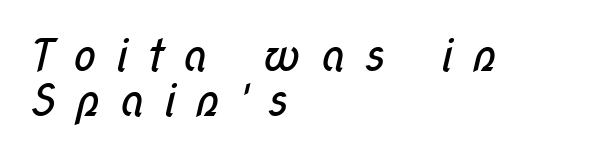
Proportional: the letters do not fall into vertical columns. The gaps between neighbouring characters are conspicuously large. Descender tails drop into unmarked territory. Alignment: flush left. Each stroke keeps to a modest, everyday thickness or less. How would I describe the line gaps? Narrow and economical.
